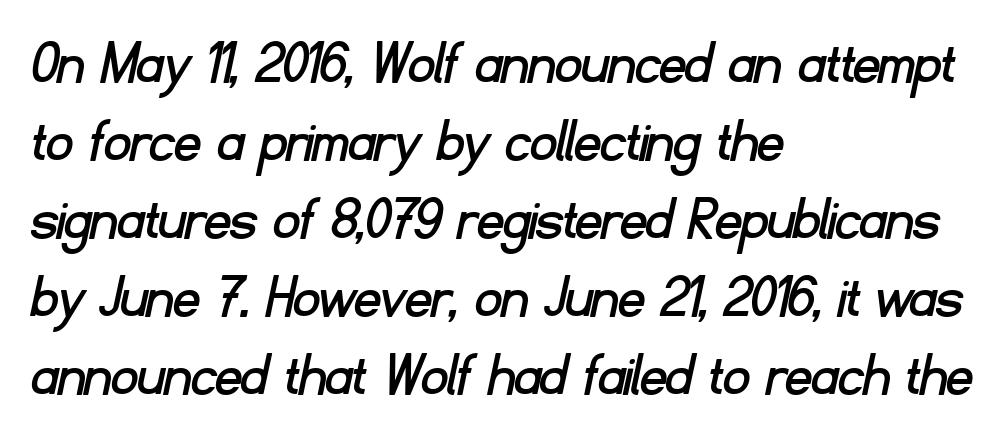
These lines keep a tight, regular rhythm from letter to letter. Lines of text with bare space underneath. Stroke terminals: plain, sans-serif. This sample has the flowing, uneven cadence of proportional lettering. Casual observation: everything's shoved over to the left.
